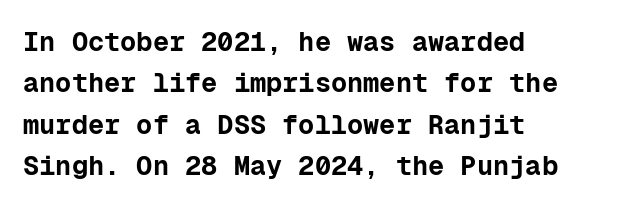
This block has exactly the height ordinary leading produces. The letterforms sit shoulder to shoulder at normal distance. On the weight axis this lands at bold, roughly 700. Line beginnings align vertically; line endings do not. A roman cut, with each character standing at attention.
